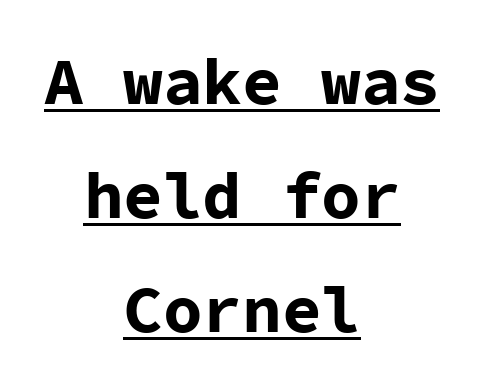
{"serif": "no", "italic": "no", "bold": "yes", "weight": "bold", "width": "normal", "stroke_contrast": "low", "x_height": "medium", "monospaced": "yes", "underline": "yes", "align": "center", "line_spacing_ratio": 1.73, "letter_spacing": "normal", "letter_spacing_em": 0.0, "glyph_px": 66}
